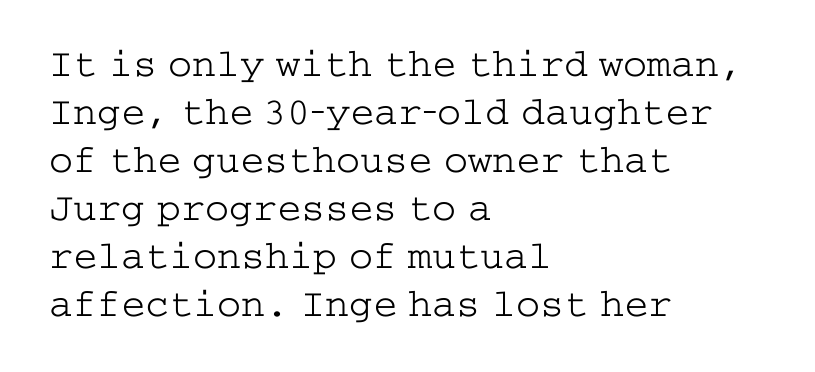
{"serif": "yes", "italic": "no", "bold": "no", "weight": "light", "width": "wide", "stroke_contrast": "low", "x_height": "medium", "underline": "no", "align": "left", "line_spacing_ratio": 1.2, "letter_spacing": "normal", "letter_spacing_em": 0.0, "glyph_px": 40}
